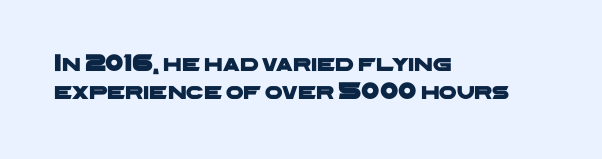
{"underline": "no", "align": "left", "line_spacing": "tight", "line_spacing_ratio": 1.13, "letter_spacing": "normal", "letter_spacing_em": 0.0, "glyph_px": 25}
